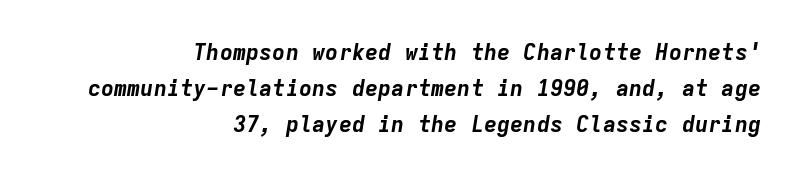
{"italic": "yes", "lean": "right", "slant_degrees": 9, "bold": "yes", "underline": "no", "align": "right", "line_spacing": "normal", "line_spacing_ratio": 1.64, "letter_spacing": "normal", "letter_spacing_em": 0.0, "glyph_px": 22}
